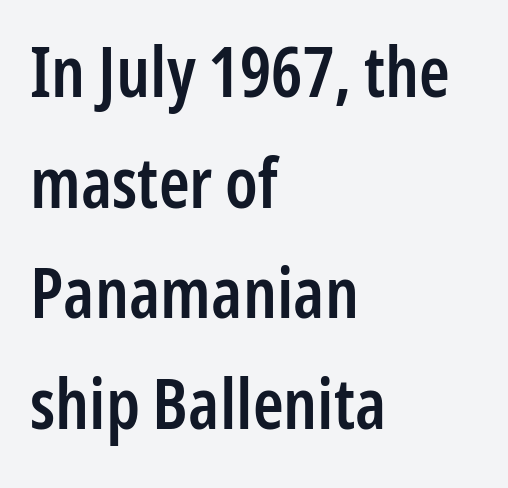
Q: Is the text bold? A: Semi-bold.
Q: Is the text italic (slanted)? A: No, it is upright.
Q: Is the typeface a serif or a sans-serif typeface? A: Sans-serif.
Q: Is the text underlined? A: No.
Q: How is the paragraph aligned? A: Left-aligned.
Q: Is the spacing between letters normal or unusually wide? A: Normal.
Q: Is the spacing between lines tight, normal or loose? A: Normal.
Q: Width (condensed, normal, or wide)? A: Condensed.
Q: Stroke contrast? A: Low.
Q: x-height? A: Medium.
Q: Monospaced? A: No.
